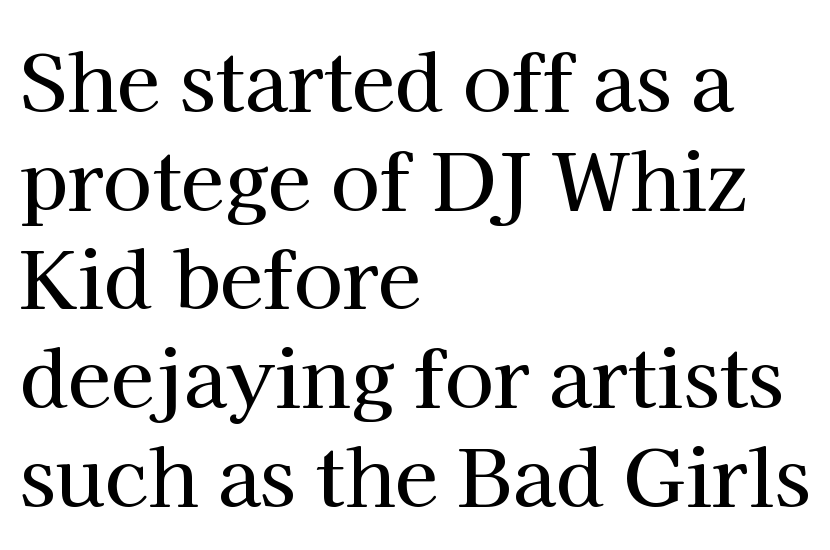
Honestly, there is no underline to notice here at all. The rendering uses natural spacing where letterforms have individual widths. If you drew a ruler down the left edge, every line would touch it. Students, note that the glyphs here touch the page at normal intervals. The rows are spaced the way most documents space them. Are there feet on the stems? There are — it's a serif.
